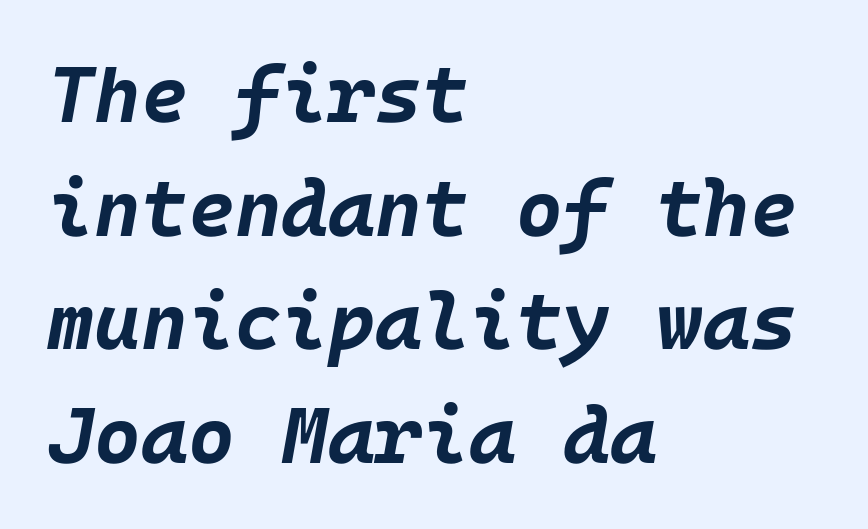
Q: Is the text bold? A: Yes.
Q: Is the text italic (slanted)? A: Yes, it leans right by about 10 degrees.
Q: Is the text underlined? A: No.
Q: How is the paragraph aligned? A: Left-aligned.
Q: Is the spacing between letters normal or unusually wide? A: Normal.
Q: Is the spacing between lines tight, normal or loose? A: Normal.
Q: Width (condensed, normal, or wide)? A: Normal.
Q: Stroke contrast? A: Low.
Q: x-height? A: Large.
